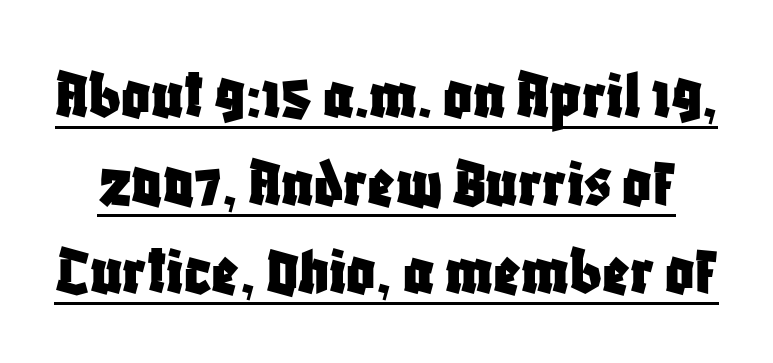
The face used here is a sans, in the tradition of grotesques and geometrics. Tall strokes in this sample are plumb rather than angled. The passage shown is typed in a proportional face where columns would drift. Quick note: underline on. Look at the tracking — it's just the regular setting, nothing added.
